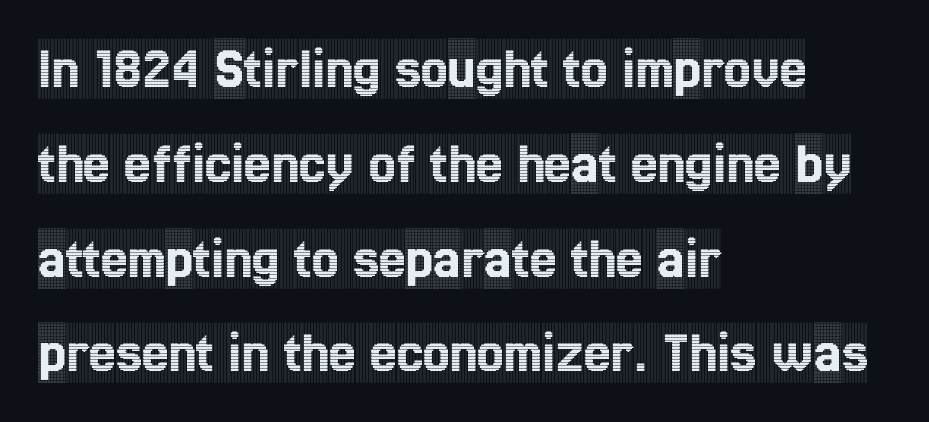
The zone under the glyphs is completely vacant. These lines stack with their left ends in a neat column. It's the straight-up-and-down kind of type. The lines sit at an ordinary, default distance from one another. You could not count columns in this text — the font is proportionally spaced. There is no visible air inserted between adjacent glyphs.
